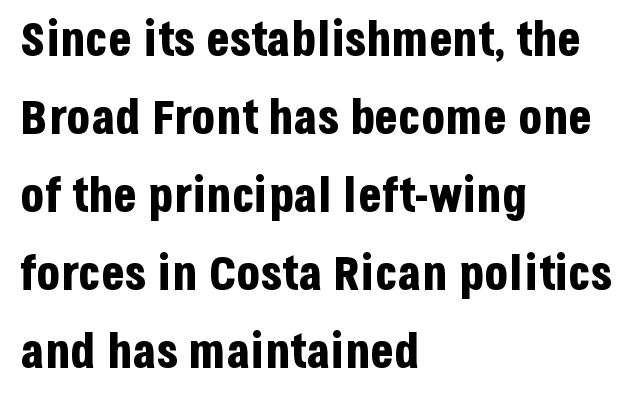
Casual observation: everything's shoved over to the left. These lines sit exactly where default settings would place them. The strokes are fattened all the way to bold. The passage shown is typed in a proportional face where columns would drift. Each word holds together tightly as a unit, with standard inter-letter gaps.
